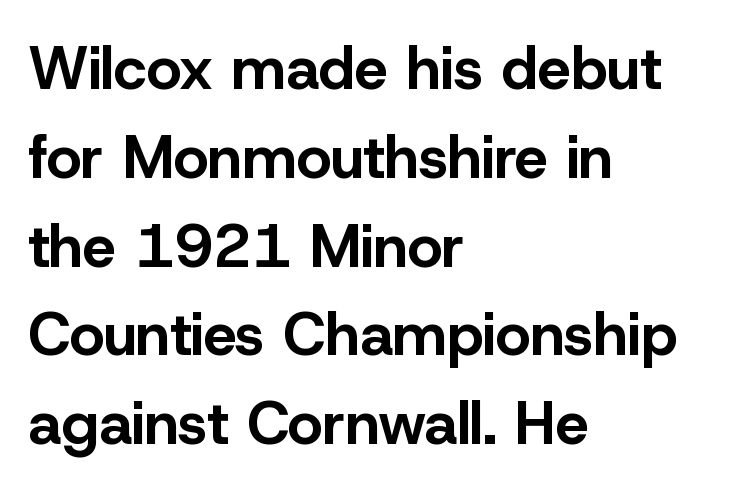
How are the letters spaced? Ordinarily, with no added tracking. Check the space under the baseline: it is left empty. I'd call this a sans setting — the letters go barefoot. Character widths vary here, with narrow letters taking less room than wide ones. Heavy, bold letterforms.
